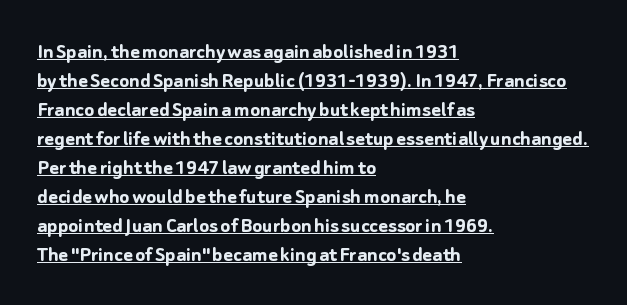
As a designer I'd log this as weight 700, bold. The paragraph has a hard left edge and a soft right edge. Tracking here is standard; glyphs follow each other at the usual distance. Posture: straight, roman, zero tilt. Baseline-to-baseline distance is the conventional proportion of letter height.
